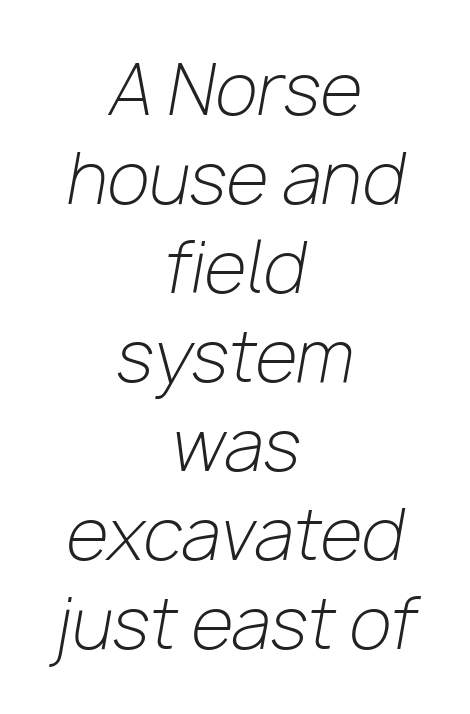
{"italic": "yes", "lean": "right", "slant_degrees": 10, "bold": "no", "weight": "light", "width": "normal", "stroke_contrast": "low", "x_height": "medium", "monospaced": "no", "underline": "no", "align": "center", "line_spacing": "normal", "line_spacing_ratio": 1.29, "letter_spacing": "normal", "letter_spacing_em": 0.0, "glyph_px": 69}
